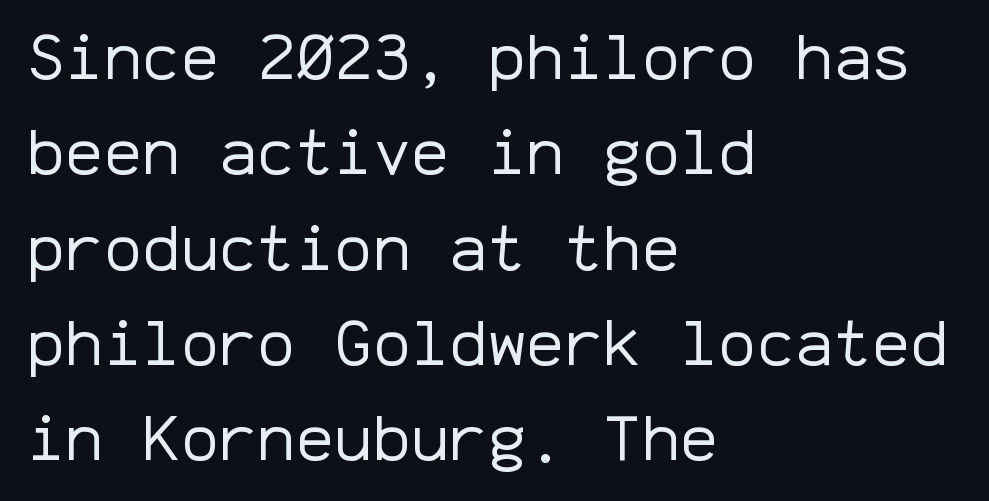
You could call the tracking neutral — neither tight nor loose. Leading: standard. The letters stand upright; this is a roman face. Check under the words: just untouched page.
